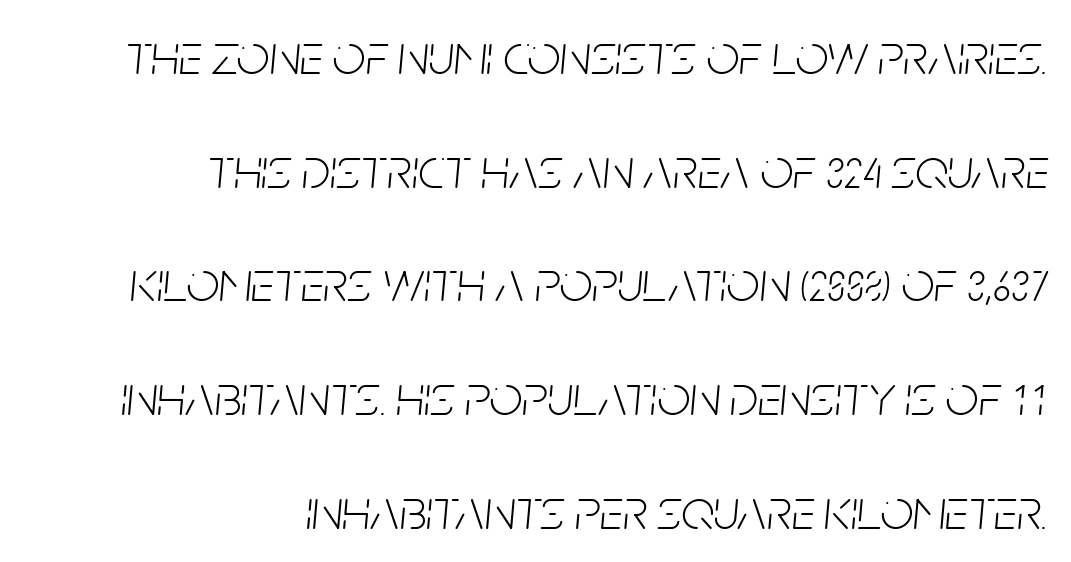
{"italic": "yes", "lean": "right", "slant_degrees": 5, "bold": "no", "weight": "light", "width": "condensed", "stroke_contrast": "low", "x_height": "large", "monospaced": "no", "underline": "no", "align": "right", "line_spacing": "loose", "line_spacing_ratio": 1.96, "letter_spacing": "normal", "letter_spacing_em": 0.0, "glyph_px": 58}
